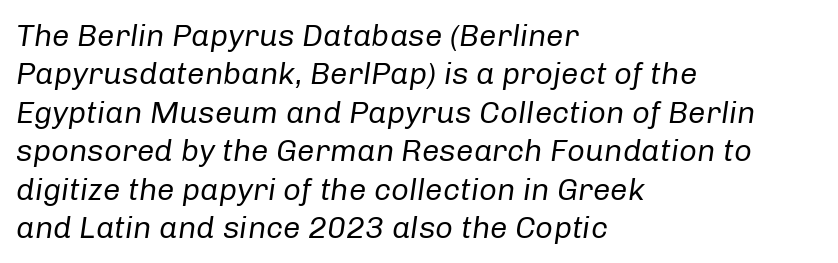
Q: Is the text bold? A: No.
Q: Is the text italic (slanted)? A: Yes, it leans right by about 8 degrees.
Q: Is the text underlined? A: No.
Q: How is the paragraph aligned? A: Left-aligned.
Q: Is the spacing between letters normal or unusually wide? A: Normal.
Q: Width (condensed, normal, or wide)? A: Normal.
Q: Stroke contrast? A: Low.
Q: x-height? A: Medium.
Q: Monospaced? A: No.
